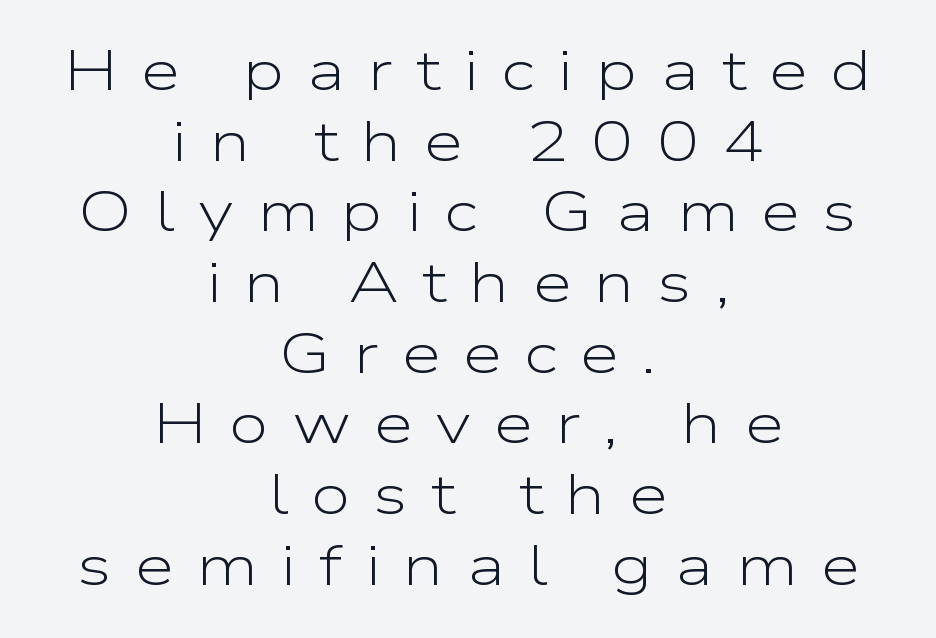
{"serif": "no", "italic": "no", "bold": "no", "weight": "light", "width": "wide", "stroke_contrast": "low", "x_height": "medium", "monospaced": "no", "underline": "no", "align": "center", "line_spacing_ratio": 1.24, "letter_spacing": "wide", "letter_spacing_em": 0.4, "glyph_px": 57}
